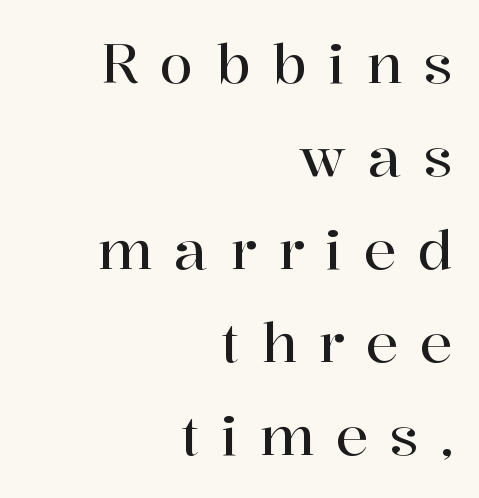
{"serif": "yes", "italic": "no", "width": "normal", "stroke_contrast": "high", "x_height": "medium", "monospaced": "no", "underline": "no", "align": "right", "line_spacing_ratio": 1.72, "letter_spacing": "wide", "letter_spacing_em": 0.4, "glyph_px": 54}
